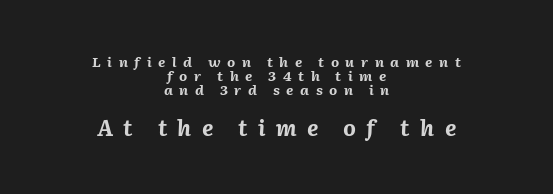
{"italic": "yes", "lean": "right", "slant_degrees": 2, "bold": "yes", "underline": "no", "align": "center", "line_spacing": "tight", "line_spacing_ratio": 1.01, "letter_spacing": "wide", "letter_spacing_em": 0.47, "larger_block": "second", "size_ratio": 1.57, "glyph_px": 22}
